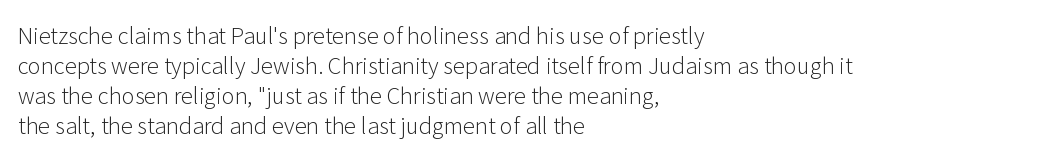
Q: Is the text bold? A: No.
Q: Is the text italic (slanted)? A: No, it is upright.
Q: Is the text underlined? A: No.
Q: How is the paragraph aligned? A: Left-aligned.
Q: Is the spacing between letters normal or unusually wide? A: Normal.
Q: Is the spacing between lines tight, normal or loose? A: Normal.
